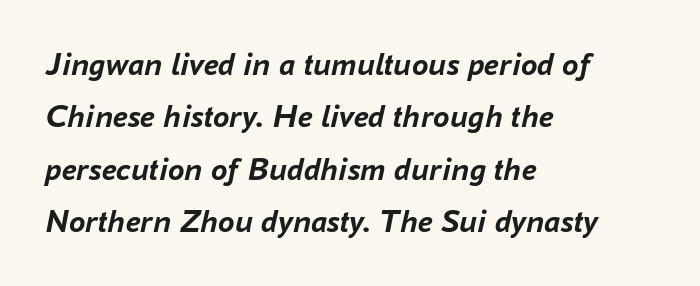
The image shows 33 px semibold type, italic (leaning right); set left-aligned, normal line spacing (1.59x), normal letter spacing, not underlined; low stroke contrast and a medium x-height.
